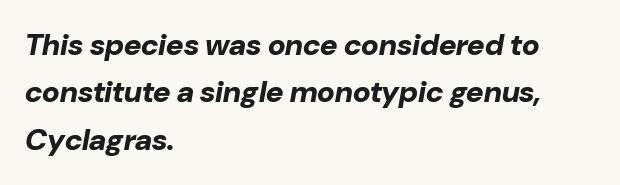
The image shows 30 px bold type, italic (leaning right); set left-aligned, normal line spacing (1.58x), normal letter spacing, not underlined; low stroke contrast and a medium x-height.
